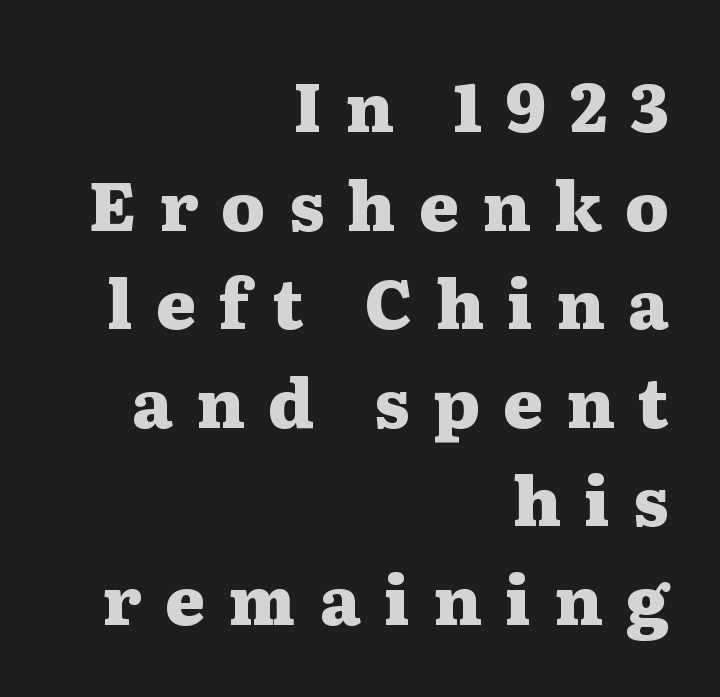
{"serif": "yes", "italic": "no", "bold": "yes", "weight": "heavy", "width": "wide", "stroke_contrast": "medium", "x_height": "medium", "monospaced": "no", "underline": "no", "align": "right", "line_spacing": "normal", "line_spacing_ratio": 1.45, "letter_spacing": "wide", "letter_spacing_em": 0.34, "glyph_px": 68}
